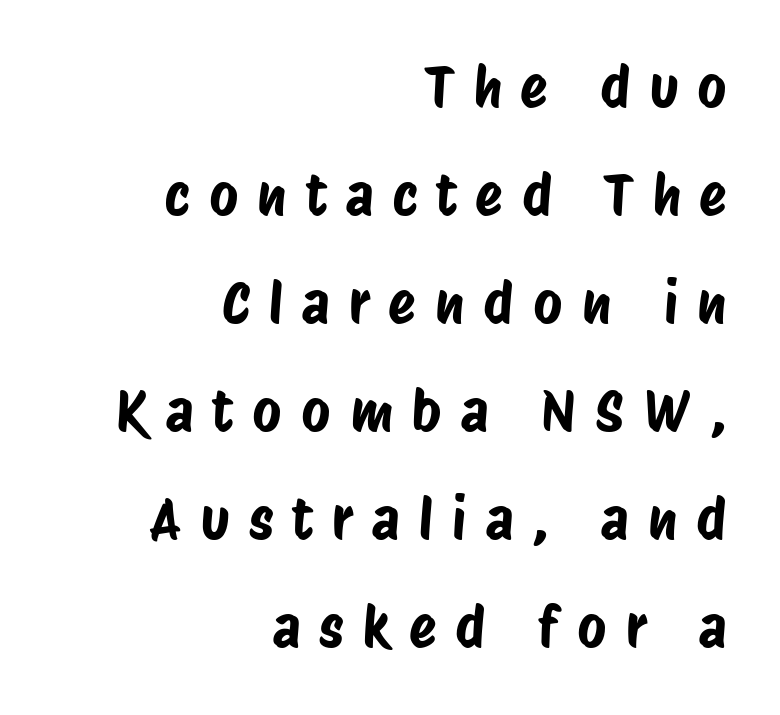
{"serif": "no", "width": "condensed", "stroke_contrast": "low", "x_height": "large", "monospaced": "no", "underline": "no", "align": "right", "line_spacing": "loose", "line_spacing_ratio": 1.93, "letter_spacing": "wide", "letter_spacing_em": 0.34, "glyph_px": 56}
